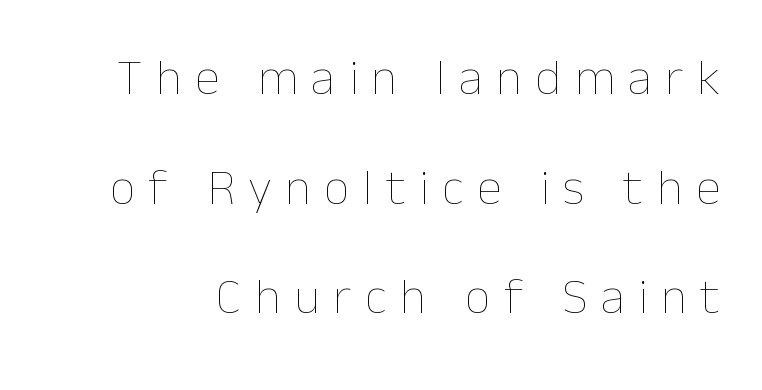
The image shows 51 px thin type, upright; set loose line spacing (2.15x), unusually wide letter spacing (+0.26 em), not underlined; low stroke contrast and a medium x-height.
